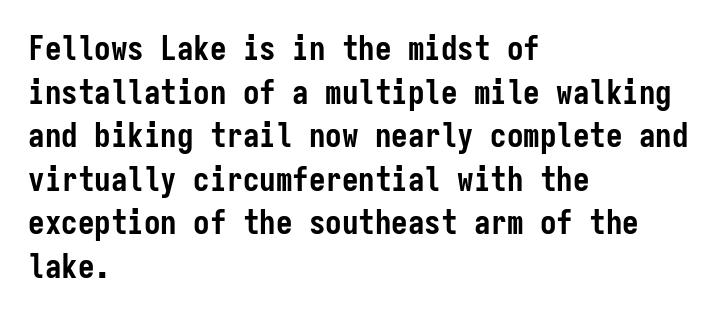
Bare-footed words on every line. The compositor pushed each line to the left boundary. The passage shown is typed in a monospace face where columns stay perfectly aligned. Normally led — the rows are evenly, conventionally spaced. Unlike a traditional serif, this face leaves its strokes unadorned. Every letter is thick-stroked: bold, no question.
